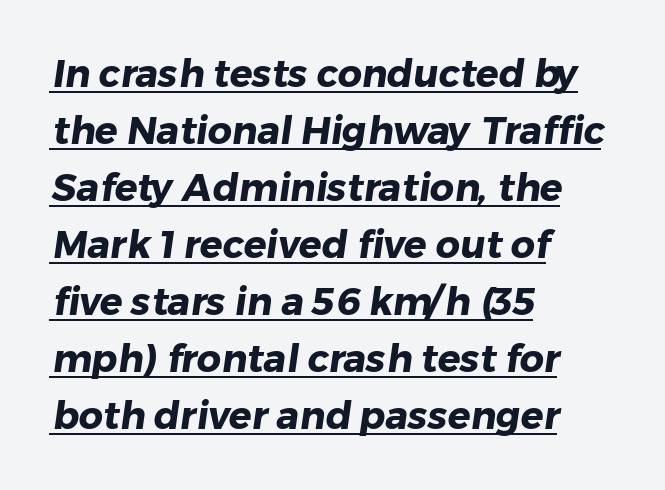
Words appear dense and cohesive because spacing is normal. The rows are spaced the way most documents space them. A typesetter would call this proportional, since set widths differ per character. Every word sits above its own underline. Line beginnings align vertically; line endings do not.
